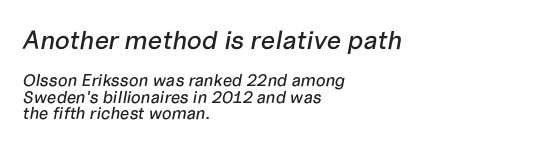
{"italic": "yes", "lean": "right", "slant_degrees": 10, "underline": "no", "align": "left", "line_spacing": "tight", "line_spacing_ratio": 0.97, "letter_spacing": "normal", "letter_spacing_em": 0.0, "larger_block": "first", "size_ratio": 1.53, "glyph_px": 26}
